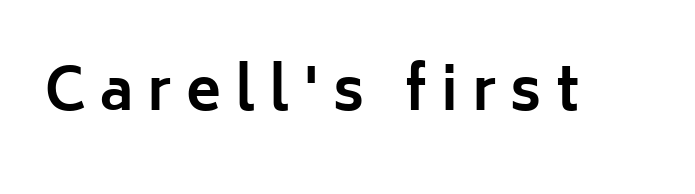
The font's upright variant was chosen for this text. Classification — sans serif. These lines are rendered in a variable-pitch font. Descenders hang freely into open space.
